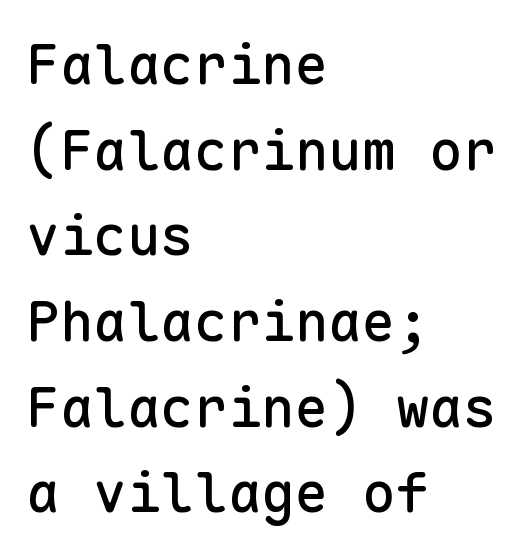
The image shows 56 px sans-serif type, upright, monospaced; set left-aligned, normal line spacing (1.53x), normal letter spacing, not underlined; low stroke contrast and a medium x-height.
